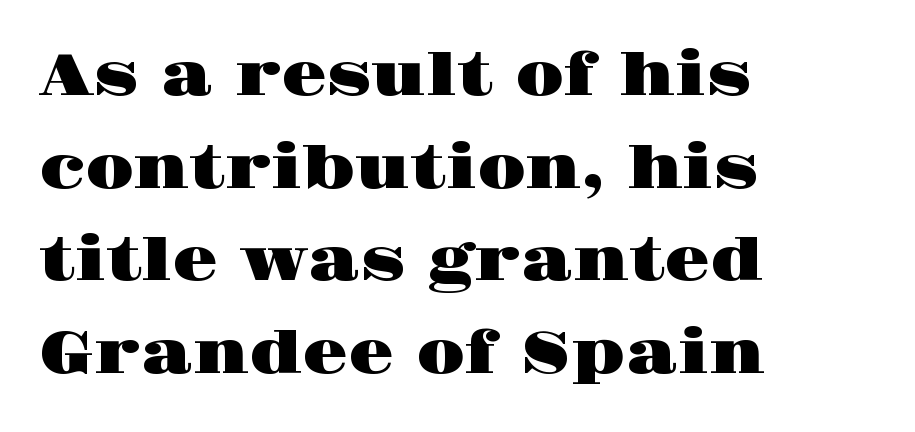
Characters follow at the spacing the type designer built in. Posture: upright roman. A bare baseline throughout the passage. Spacing verdict: proportional, widths tailored to each character. The type family on display is of the serif kind.
